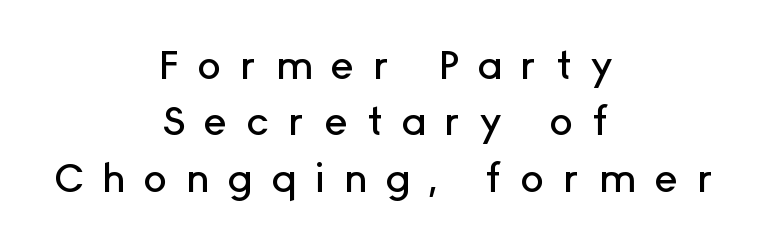
Line spacing here is normal. You could only call the tracking loose — the letters float apart. Every stem runs plumb, perpendicular to the baseline. Note: no serifs on the glyphs. This rendering features lettering with no underline. Do the characters align in a grid? No, the font is proportional.
